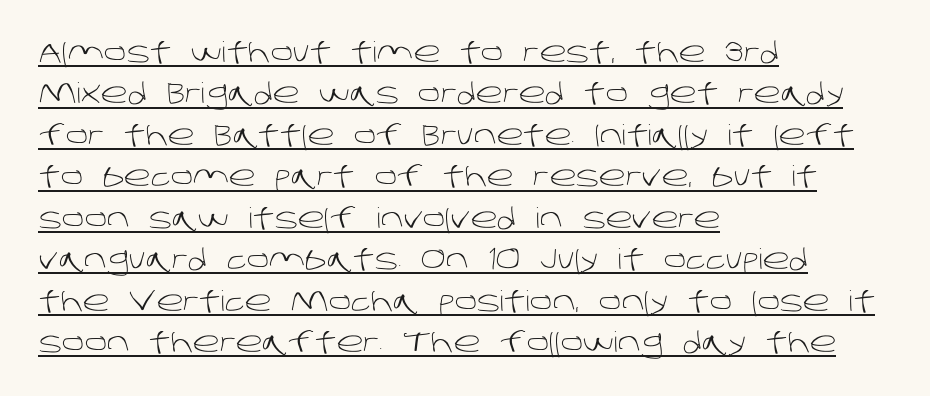
Q: Is the text bold? A: No.
Q: Is the typeface a serif or a sans-serif typeface? A: Sans-serif.
Q: Is the text underlined? A: Yes.
Q: How is the paragraph aligned? A: Left-aligned.
Q: Is the spacing between letters normal or unusually wide? A: Normal.
Q: Is the spacing between lines tight, normal or loose? A: Normal.
Q: Width (condensed, normal, or wide)? A: Normal.
Q: Stroke contrast? A: Low.
Q: x-height? A: Large.
Q: Monospaced? A: No.
